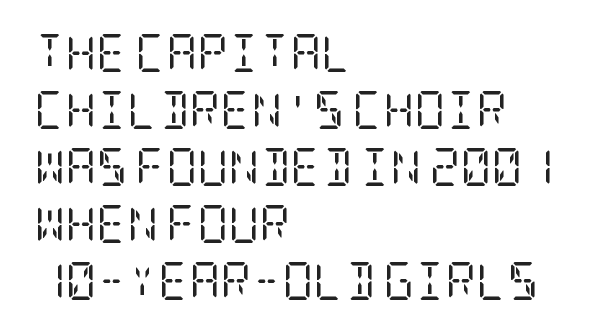
Q: Is the text bold? A: No.
Q: Is the text italic (slanted)? A: No, it is upright.
Q: Is the typeface a serif or a sans-serif typeface? A: Serif.
Q: Is the text underlined? A: No.
Q: How is the paragraph aligned? A: Left-aligned.
Q: Is the spacing between letters normal or unusually wide? A: Normal.
Q: Is the spacing between lines tight, normal or loose? A: Normal.
Q: Width (condensed, normal, or wide)? A: Condensed.
Q: Stroke contrast? A: Low.
Q: x-height? A: Large.
